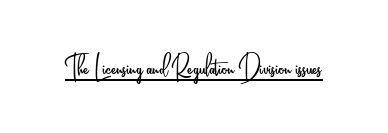
{"serif": "no", "bold": "no", "weight": "light", "width": "condensed", "stroke_contrast": "low", "x_height": "small", "monospaced": "no", "underline": "yes", "letter_spacing": "normal", "letter_spacing_em": 0.0, "glyph_px": 36}
